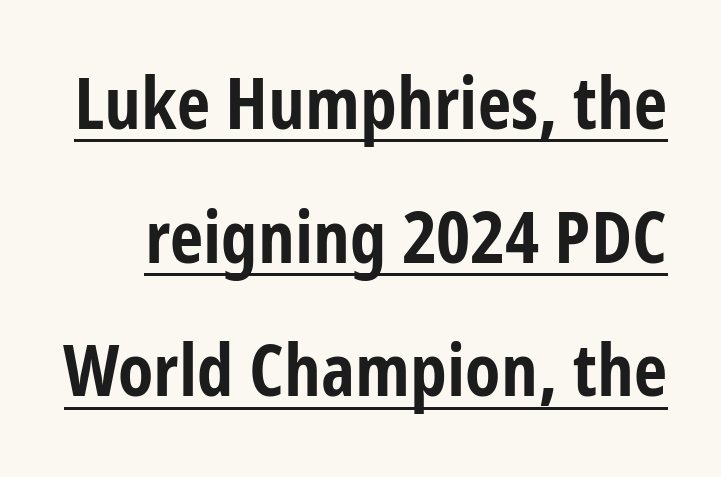
Q: Is the text bold? A: Yes.
Q: Is the text italic (slanted)? A: No, it is upright.
Q: Is the typeface a serif or a sans-serif typeface? A: Sans-serif.
Q: Is the text underlined? A: Yes.
Q: Is the spacing between letters normal or unusually wide? A: Normal.
Q: Width (condensed, normal, or wide)? A: Condensed.
Q: Stroke contrast? A: Low.
Q: x-height? A: Medium.
Q: Monospaced? A: No.
